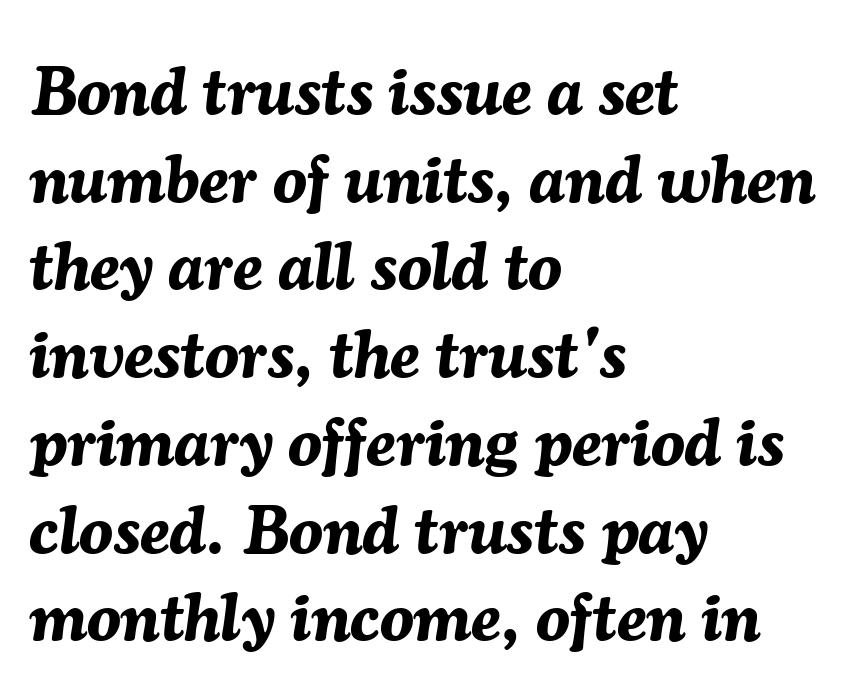
The image shows 68 px bold type, italic (leaning right); set left-aligned, normal line spacing (1.29x), normal letter spacing, not underlined; medium stroke contrast and a medium x-height.
